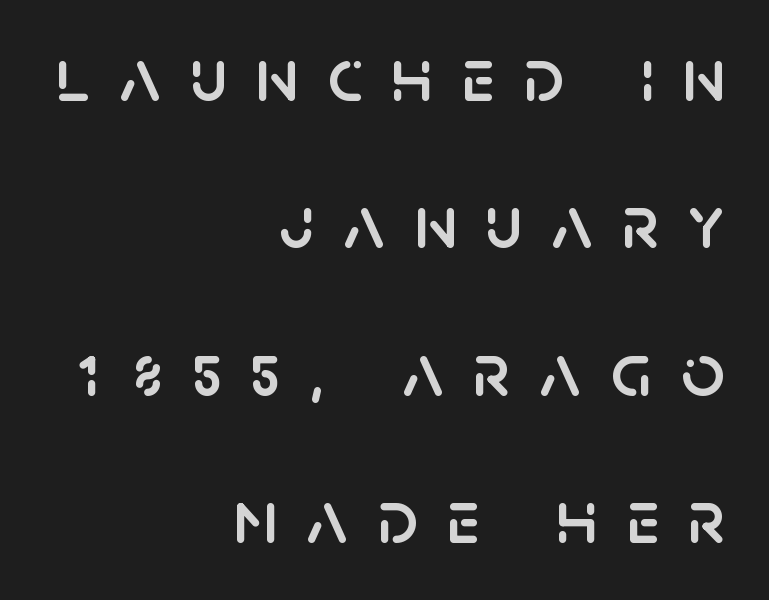
Q: Is the text italic (slanted)? A: No, it is upright.
Q: Is the typeface a serif or a sans-serif typeface? A: Sans-serif.
Q: Is the text underlined? A: No.
Q: How is the paragraph aligned? A: Right-aligned.
Q: Is the spacing between letters normal or unusually wide? A: Unusually wide.
Q: Is the spacing between lines tight, normal or loose? A: Loose.
Q: Width (condensed, normal, or wide)? A: Normal.
Q: Stroke contrast? A: Low.
Q: x-height? A: Large.
Q: Monospaced? A: No.
